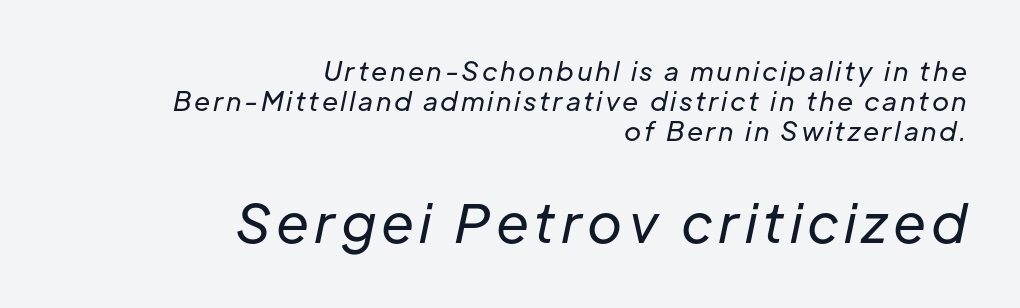
The specimen reads as italic at a glance. The paragraph shown leans on its right margin. The passage shown is not underscored anywhere. You could not count columns in this text — the font is proportionally spaced. The block sitting lower on the canvas is the one with enlarged characters. The font is comparable to plain body text, perhaps lighter.
